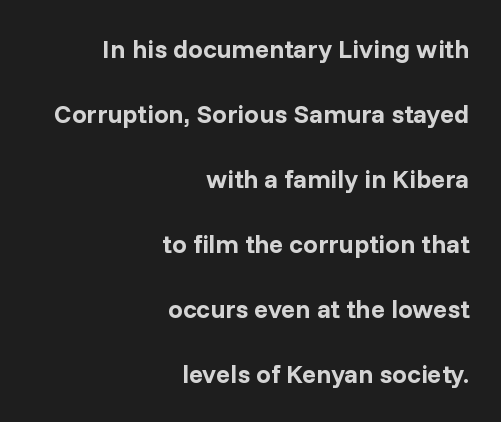
{"italic": "no", "bold": "yes", "underline": "no", "align": "right", "line_spacing": "loose", "line_spacing_ratio": 2.5, "letter_spacing": "normal", "letter_spacing_em": 0.0, "glyph_px": 26}
